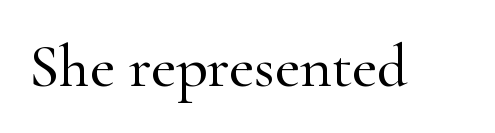
{"serif": "yes", "italic": "no", "width": "normal", "stroke_contrast": "high", "x_height": "small", "monospaced": "no", "underline": "no", "letter_spacing": "normal", "letter_spacing_em": 0.0, "glyph_px": 61}
